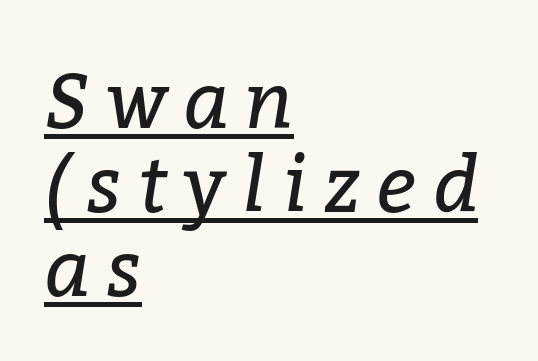
These lines were composed using italics. The letters advance in unequal steps, a hallmark of proportional type. Summary of vertical rhythm: compact, with narrow interline spacing. A light-to-regular cut is what we see here. In terms of letterspacing, this is a distinctly airy, spread setting.
